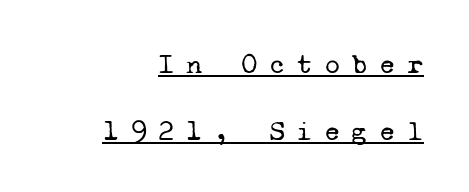
{"serif": "yes", "bold": "no", "weight": "regular", "width": "normal", "stroke_contrast": "low", "x_height": "medium", "monospaced": "yes", "underline": "yes", "align": "right", "line_spacing": "loose", "line_spacing_ratio": 2.38, "letter_spacing": "wide", "letter_spacing_em": 0.4, "glyph_px": 28}
